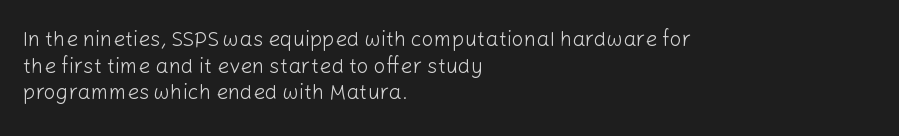
The image shows 21 px text type, upright; set left-aligned, normal line spacing (1.27x), normal letter spacing, not underlined.
